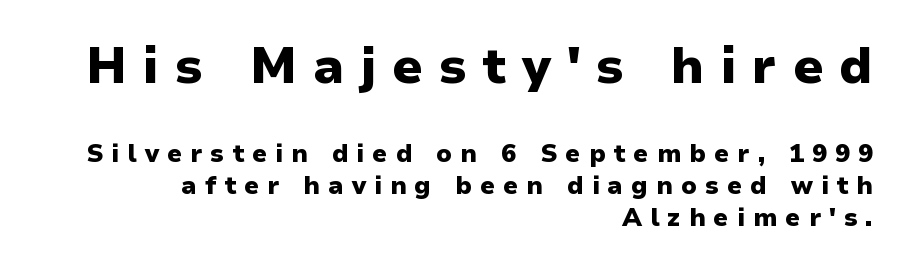
Caption: bold face, heavy strokes. Large over small — that's the arrangement of the two blocks here. The glyphs in this specimen are sans serif. Each row of text sits above clean, open space. Note the varied advance widths — an 'i' is clearly narrower than an 'm'.
